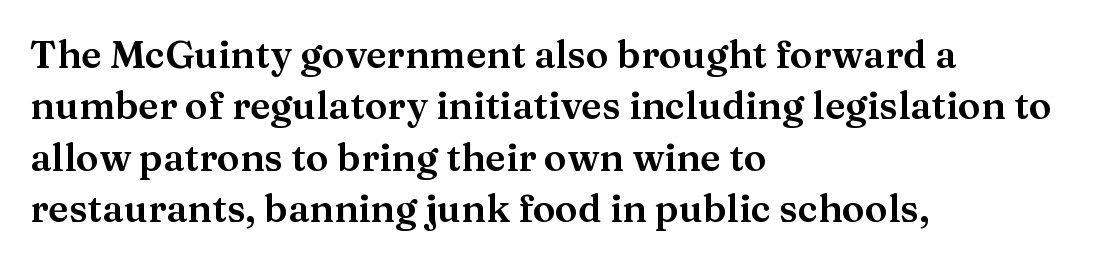
{"serif": "yes", "italic": "no", "width": "wide", "stroke_contrast": "medium", "x_height": "medium", "monospaced": "no", "underline": "no", "align": "left", "line_spacing": "normal", "line_spacing_ratio": 1.35, "letter_spacing": "normal", "letter_spacing_em": 0.0, "glyph_px": 38}
